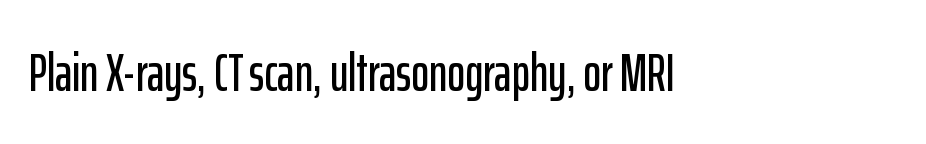
You can tell from the bare stems that sans-serif type was used. This sample uses plain, unmodified letter spacing. Character widths vary here, with narrow letters taking less room than wide ones. These lines are set flush left with a ragged right edge. Letters rest on an invisible, unmarked baseline.
